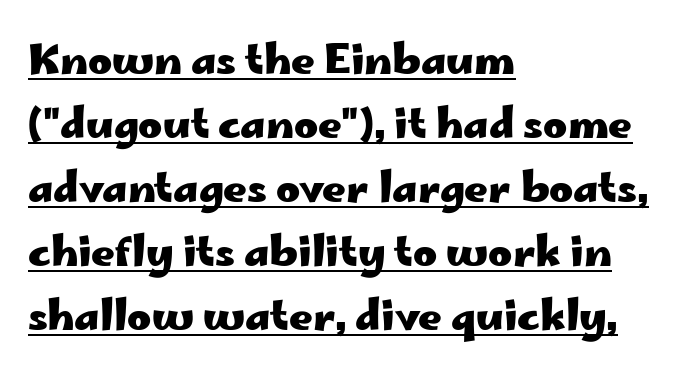
The image shows 41 px heavy, wide sans-serif type, upright; set left-aligned, normal line spacing (1.56x), normal letter spacing, underlined; low stroke contrast and a small x-height.
